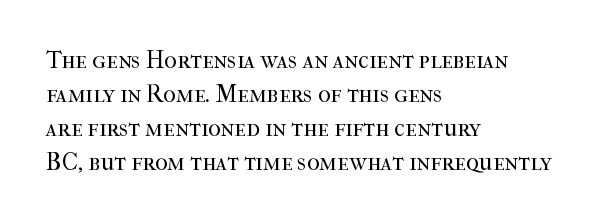
The image shows 24 px text type, upright; set left-aligned, normal line spacing (1.41x), normal letter spacing, not underlined.
